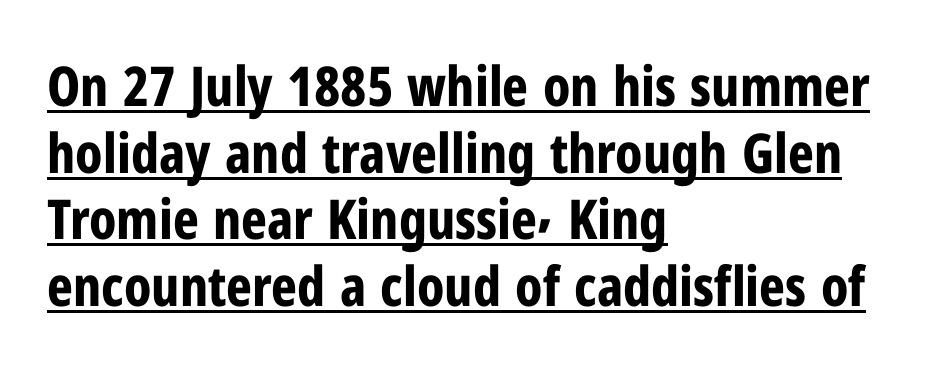
{"serif": "no", "italic": "no", "bold": "yes", "weight": "bold", "width": "condensed", "stroke_contrast": "low", "x_height": "medium", "monospaced": "no", "underline": "yes", "align": "left", "line_spacing_ratio": 1.21, "letter_spacing": "normal", "letter_spacing_em": 0.0, "glyph_px": 55}
